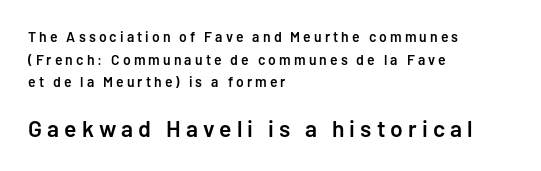
Q: Is the text bold? A: Semi-bold.
Q: Is the text italic (slanted)? A: No, it is upright.
Q: Is the text underlined? A: No.
Q: How is the paragraph aligned? A: Left-aligned.
Q: Is the spacing between letters normal or unusually wide? A: Unusually wide.
Q: Is the spacing between lines tight, normal or loose? A: Normal.
Q: Which block of text is set in a larger size, the first (top) or the second (bottom)? A: The second (bottom) one.
